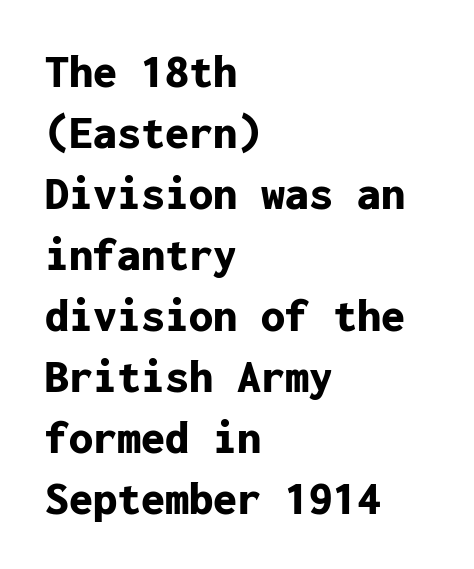
Q: Is the text bold? A: Yes.
Q: Is the text italic (slanted)? A: No, it is upright.
Q: Is the typeface a serif or a sans-serif typeface? A: Sans-serif.
Q: Is the text underlined? A: No.
Q: How is the paragraph aligned? A: Left-aligned.
Q: Is the spacing between letters normal or unusually wide? A: Normal.
Q: Is the spacing between lines tight, normal or loose? A: Normal.
Q: Width (condensed, normal, or wide)? A: Normal.
Q: Stroke contrast? A: Low.
Q: x-height? A: Medium.
Q: Monospaced? A: Yes.
